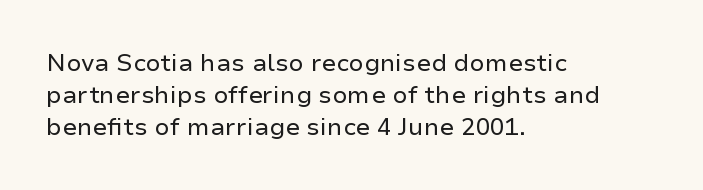
Q: Is the text bold? A: No.
Q: Is the text italic (slanted)? A: No, it is upright.
Q: Is the text underlined? A: No.
Q: How is the paragraph aligned? A: Left-aligned.
Q: Is the spacing between letters normal or unusually wide? A: Normal.
Q: Is the spacing between lines tight, normal or loose? A: Normal.
